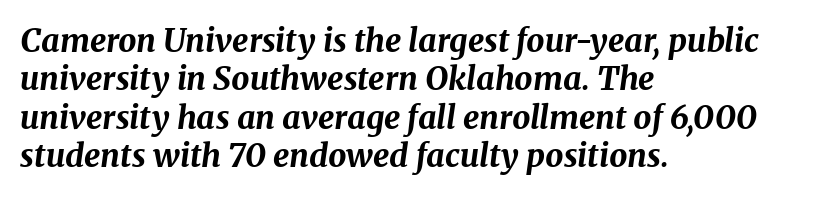
Q: Is the text bold? A: Yes.
Q: Is the text italic (slanted)? A: Yes, it leans right by about 8 degrees.
Q: Is the text underlined? A: No.
Q: How is the paragraph aligned? A: Left-aligned.
Q: Is the spacing between letters normal or unusually wide? A: Normal.
Q: Width (condensed, normal, or wide)? A: Normal.
Q: Stroke contrast? A: Medium.
Q: x-height? A: Medium.
Q: Monospaced? A: No.
